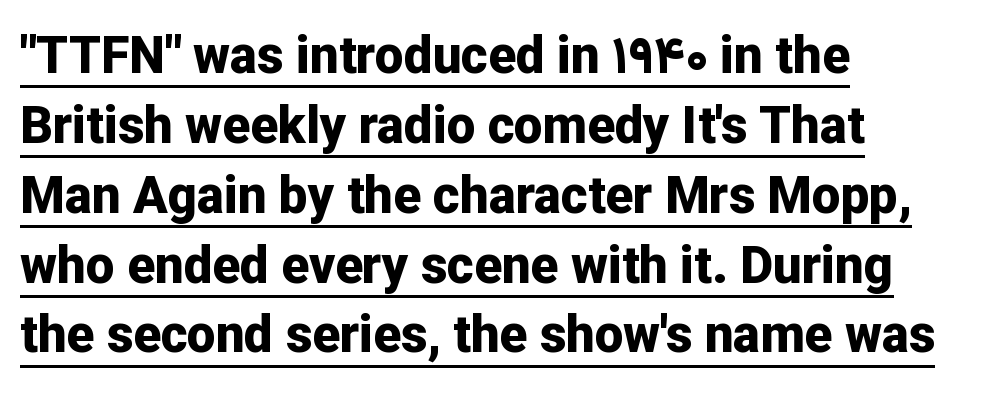
The image shows 51 px bold sans-serif type, upright; set left-aligned, normal line spacing (1.37x), normal letter spacing, underlined; low stroke contrast and a medium x-height.
